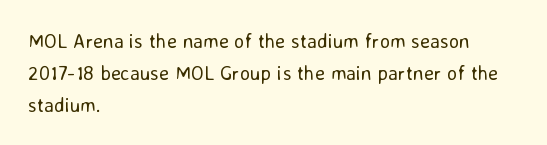
The image shows 20 px text type, upright; set left-aligned, normal line spacing (1.6x), normal letter spacing, not underlined.
